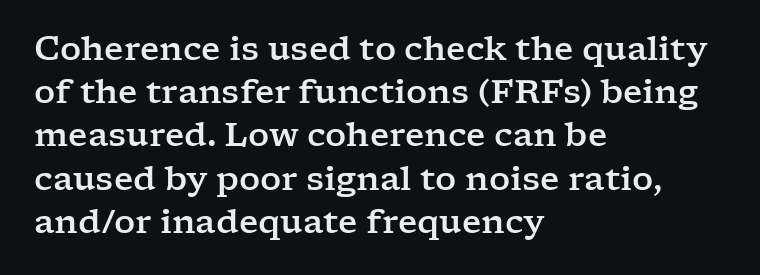
Q: Is the text italic (slanted)? A: No, it is upright.
Q: Is the typeface a serif or a sans-serif typeface? A: Serif.
Q: Is the text underlined? A: No.
Q: How is the paragraph aligned? A: Left-aligned.
Q: Is the spacing between letters normal or unusually wide? A: Normal.
Q: Is the spacing between lines tight, normal or loose? A: Normal.
Q: Width (condensed, normal, or wide)? A: Wide.
Q: Stroke contrast? A: Low.
Q: x-height? A: Medium.
Q: Monospaced? A: No.
